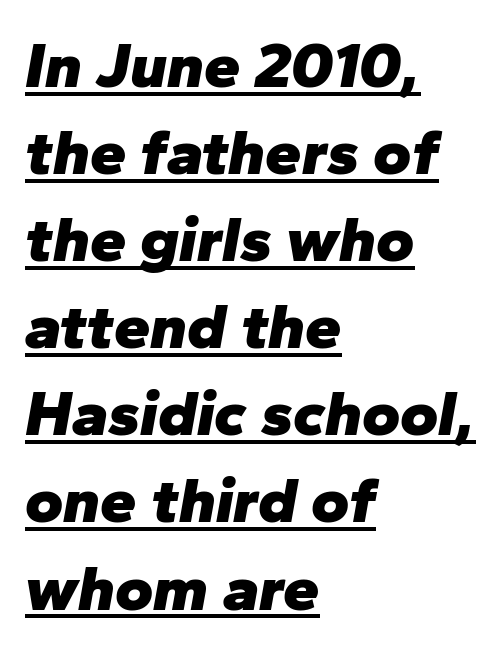
{"italic": "yes", "lean": "right", "slant_degrees": 10, "bold": "yes", "weight": "heavy", "width": "normal", "stroke_contrast": "low", "x_height": "medium", "monospaced": "no", "underline": "yes", "align": "left", "line_spacing": "normal", "line_spacing_ratio": 1.34, "letter_spacing": "normal", "letter_spacing_em": 0.0, "glyph_px": 65}
